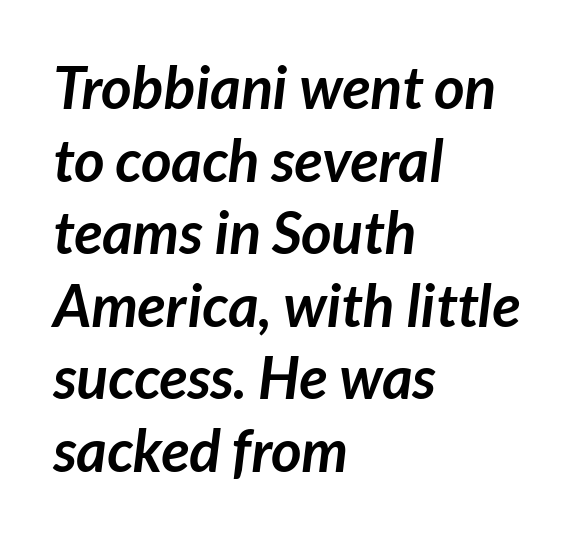
Q: Is the text bold? A: Yes.
Q: Is the typeface a serif or a sans-serif typeface? A: Sans-serif.
Q: Is the text underlined? A: No.
Q: How is the paragraph aligned? A: Left-aligned.
Q: Is the spacing between letters normal or unusually wide? A: Normal.
Q: Width (condensed, normal, or wide)? A: Normal.
Q: Stroke contrast? A: Low.
Q: x-height? A: Medium.
Q: Monospaced? A: No.
